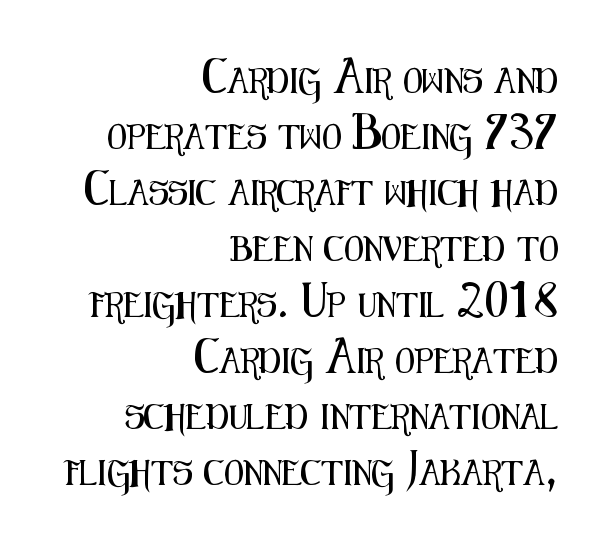
Q: Is the text italic (slanted)? A: No, it is upright.
Q: Is the text underlined? A: No.
Q: How is the paragraph aligned? A: Right-aligned.
Q: Is the spacing between letters normal or unusually wide? A: Normal.
Q: Is the spacing between lines tight, normal or loose? A: Loose.
